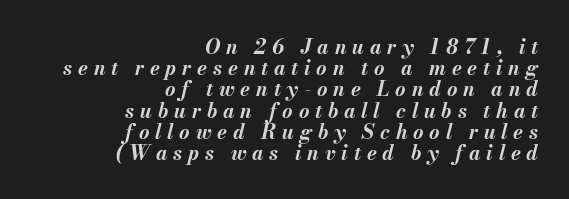
The image shows 20 px bold type, italic (leaning right); set right-aligned, tight line spacing (1.06x), unusually wide letter spacing (+0.29 em), not underlined.
